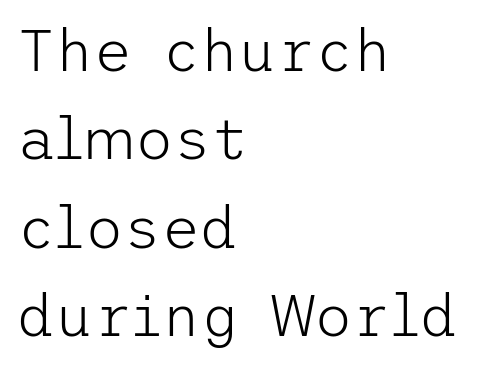
Counters stay open thanks to moderate or lighter strokes. Whoever set this chose a conventional vertical rhythm. The specimen omits any rule beneath the text block's lines. Nothing sits at the stroke ends, so this counts as sans-serif. Tracking value appears to be zero — textbook default spacing.
